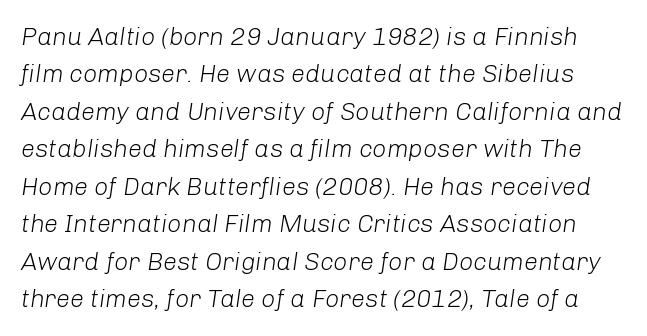
The image shows 25 px text type, italic (leaning right); set normal line spacing (1.5x), normal letter spacing, not underlined.
